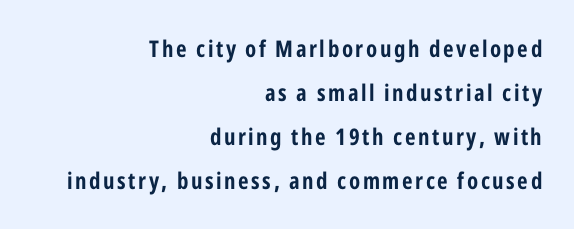
{"italic": "no", "bold": "yes", "underline": "no", "align": "right", "line_spacing": "loose", "line_spacing_ratio": 1.92, "glyph_px": 23}
